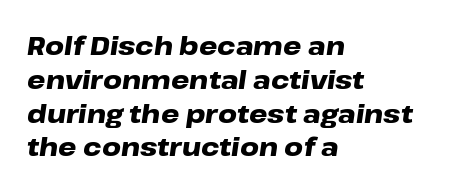
{"italic": "yes", "lean": "right", "slant_degrees": 8, "bold": "yes", "underline": "no", "align": "left", "line_spacing": "normal", "line_spacing_ratio": 1.3, "letter_spacing": "normal", "letter_spacing_em": 0.0, "glyph_px": 26}
